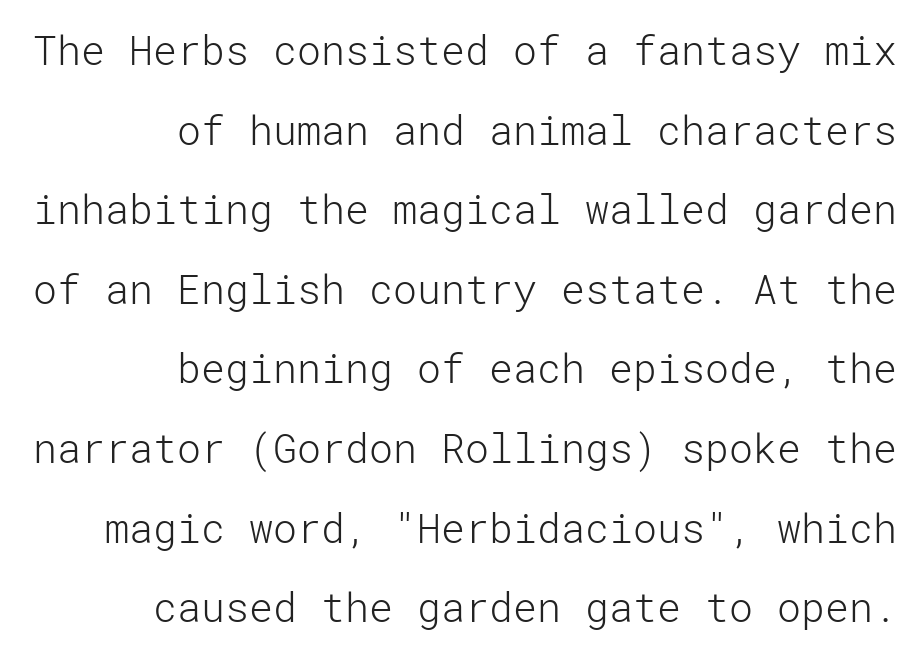
Unmarked baselines from the first word to the last. Vertical strokes here are truly vertical. Regarding leading, the lines here are spaced well apart. The paragraph has a hard right edge and a soft left edge. Caption: standard tracking, unaltered. The face looks like a standard text weight, possibly lighter.
